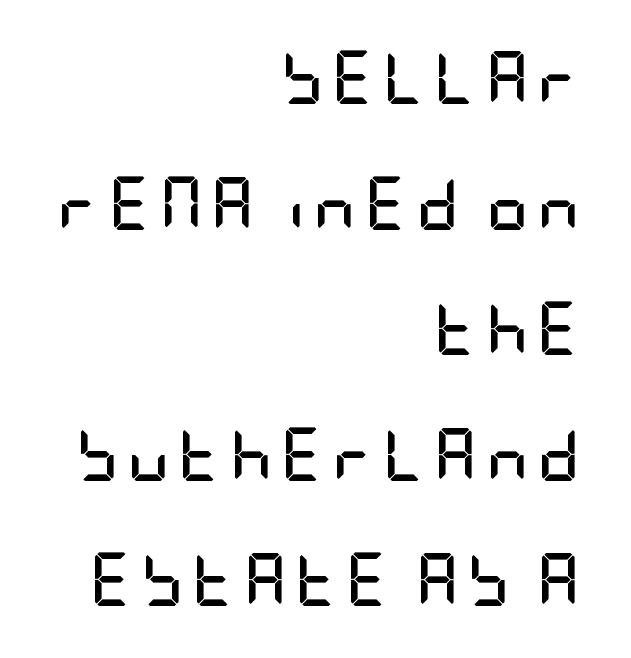
Q: Is the text bold? A: Yes.
Q: Is the text italic (slanted)? A: No, it is upright.
Q: Is the typeface a serif or a sans-serif typeface? A: Sans-serif.
Q: Is the text underlined? A: No.
Q: How is the paragraph aligned? A: Right-aligned.
Q: Is the spacing between lines tight, normal or loose? A: Loose.
Q: Width (condensed, normal, or wide)? A: Condensed.
Q: Stroke contrast? A: Low.
Q: x-height? A: Large.
